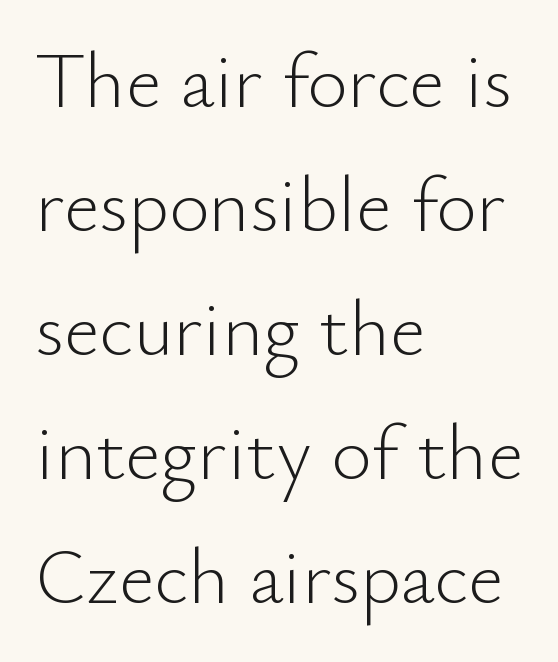
The typesetter chose a ragged-right arrangement here. This is roman type, the default non-slanted kind. A sans-serif font was chosen for this passage. Think of a printed novel: that variable character pitch is what you see here. Leading matches the norm, producing a regular column.
